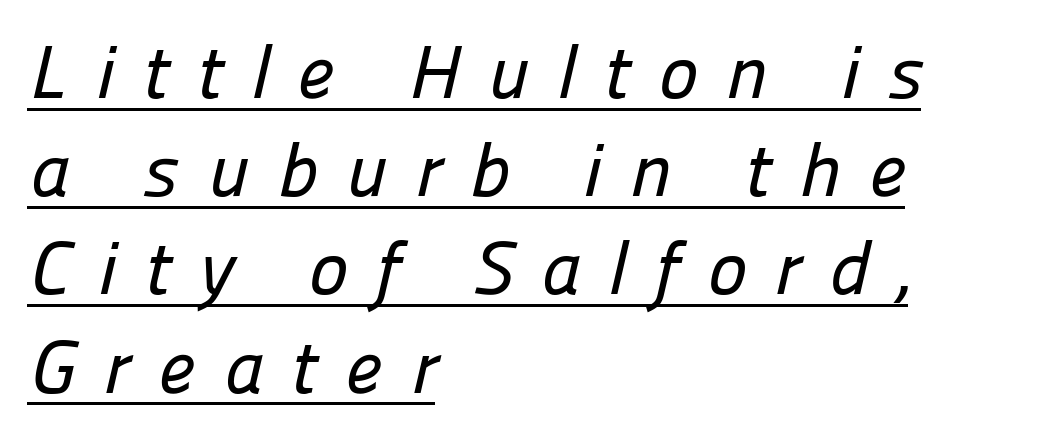
The image shows 75 px sans-serif type; set left-aligned, normal line spacing (1.31x), unusually wide letter spacing (+0.37 em), underlined; low stroke contrast and a medium x-height.
